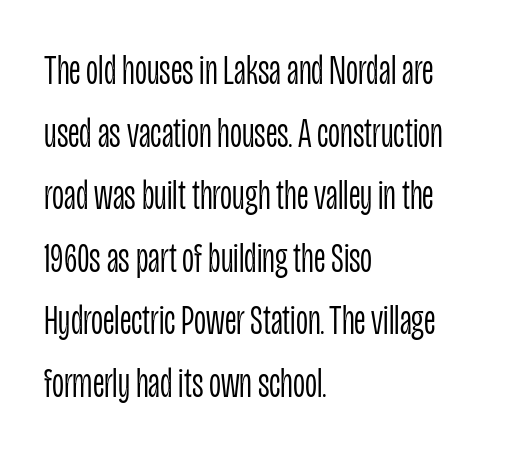
{"serif": "no", "italic": "no", "bold": "no", "weight": "light", "width": "condensed", "stroke_contrast": "low", "x_height": "large", "monospaced": "no", "underline": "no", "align": "left", "line_spacing": "normal", "line_spacing_ratio": 1.49, "letter_spacing": "normal", "letter_spacing_em": 0.0, "glyph_px": 42}
